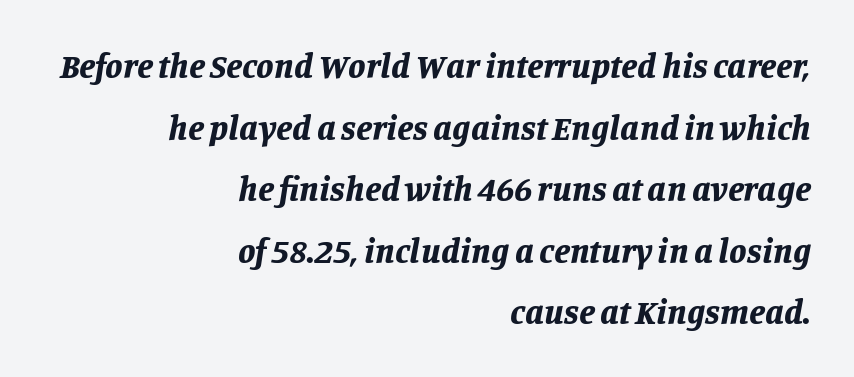
The image shows 35 px bold type, italic (leaning right); set right-aligned, line spacing 1.76x, normal letter spacing, not underlined; low stroke contrast and a large x-height.
